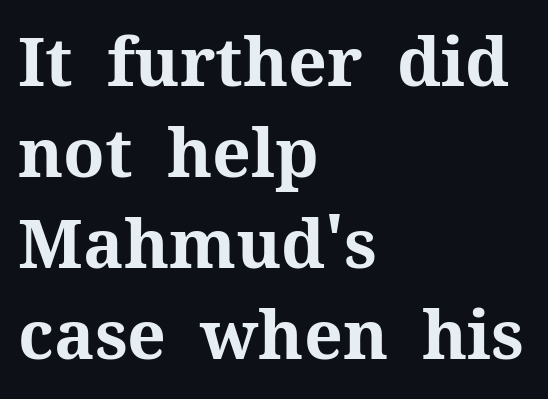
Q: Is the text bold? A: Yes.
Q: Is the text italic (slanted)? A: No, it is upright.
Q: Is the typeface a serif or a sans-serif typeface? A: Serif.
Q: Is the text underlined? A: No.
Q: How is the paragraph aligned? A: Left-aligned.
Q: Is the spacing between letters normal or unusually wide? A: Normal.
Q: Is the spacing between lines tight, normal or loose? A: Normal.
Q: Width (condensed, normal, or wide)? A: Normal.
Q: Stroke contrast? A: Medium.
Q: x-height? A: Medium.
Q: Monospaced? A: No.
